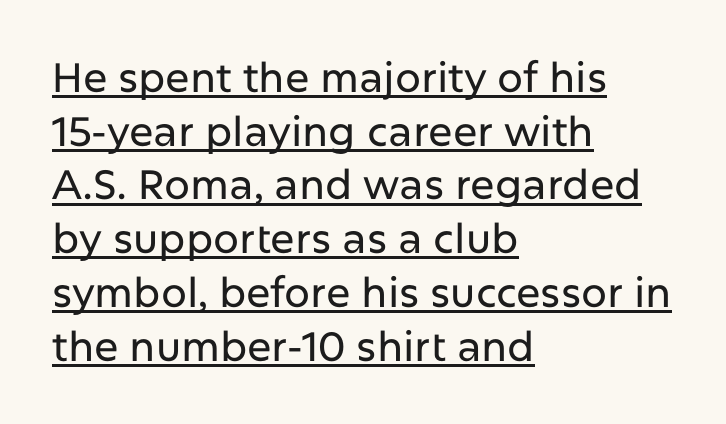
The image shows 41 px sans-serif type, upright; set left-aligned, normal line spacing (1.31x), normal letter spacing, underlined; low stroke contrast and a medium x-height.
